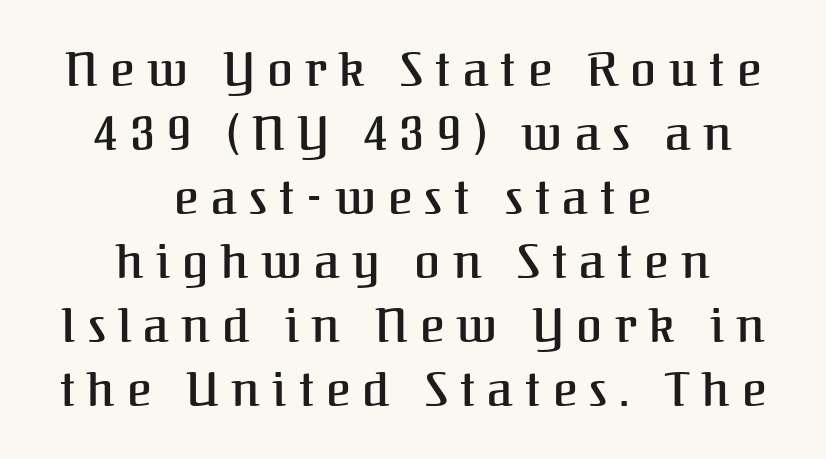
The letters advance in unequal steps, a hallmark of proportional type. To sum up the face: it has serifs. The passage shown stacks its lines at a standard gap. The paragraph shown floats in the horizontal middle. The space beneath each line is pristine and unruled. Caption: expanded tracking, letters set apart.
